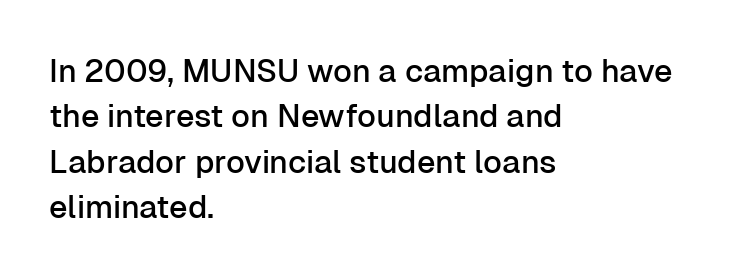
Serif or sans? Sans — the stroke terminals are bare. Rule under the text: the space is simply empty. The letters advance in unequal steps, a hallmark of proportional type. Tracking value appears to be zero — textbook default spacing.
